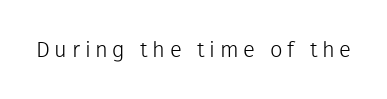
The image shows 22 px text type, upright; set unusually wide letter spacing (+0.21 em), not underlined.
